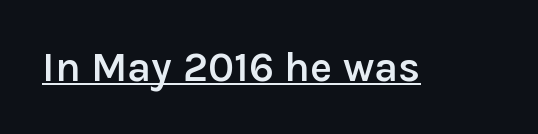
Q: Is the text bold? A: Semi-bold.
Q: Is the text italic (slanted)? A: No, it is upright.
Q: Is the typeface a serif or a sans-serif typeface? A: Sans-serif.
Q: Is the text underlined? A: Yes.
Q: Is the spacing between letters normal or unusually wide? A: Normal.
Q: Width (condensed, normal, or wide)? A: Normal.
Q: Stroke contrast? A: Low.
Q: x-height? A: Medium.
Q: Monospaced? A: No.
